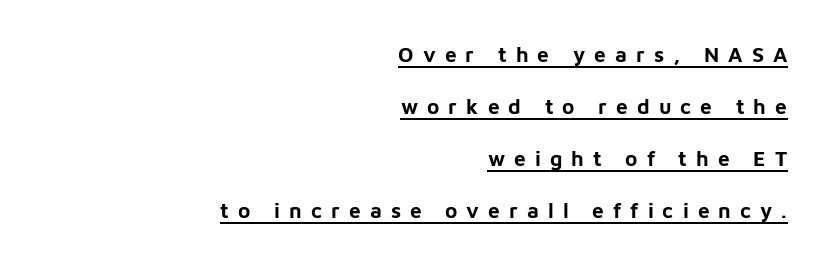
The image shows 21 px bold type, upright; set right-aligned, loose line spacing (2.48x), unusually wide letter spacing (+0.43 em), underlined.
